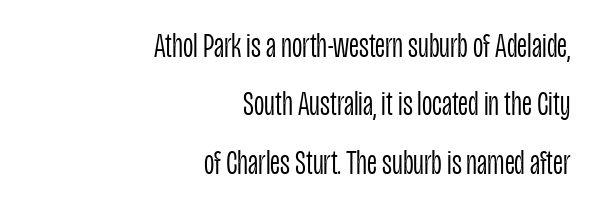
Q: Is the text bold? A: No.
Q: Is the text italic (slanted)? A: No, it is upright.
Q: Is the typeface a serif or a sans-serif typeface? A: Sans-serif.
Q: Is the text underlined? A: No.
Q: How is the paragraph aligned? A: Right-aligned.
Q: Is the spacing between letters normal or unusually wide? A: Normal.
Q: Is the spacing between lines tight, normal or loose? A: Normal.
Q: Width (condensed, normal, or wide)? A: Condensed.
Q: Stroke contrast? A: Low.
Q: x-height? A: Large.
Q: Monospaced? A: No.
